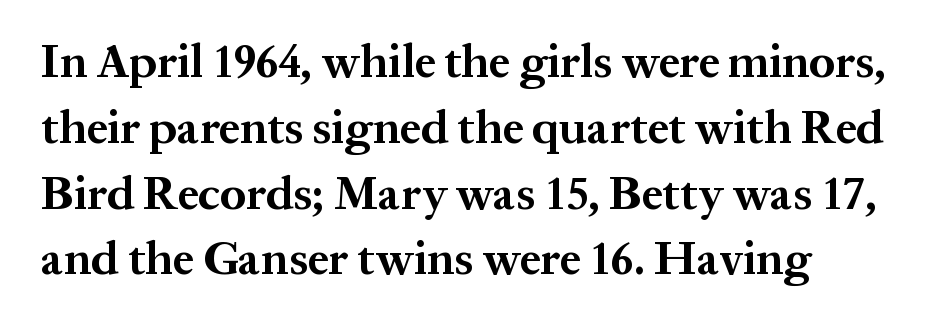
Note: serifs present on the glyphs. Do the characters align in a grid? No, the font is proportional. Check the space under the baseline: it is left empty. In CSS terms this would be text-align: left.
